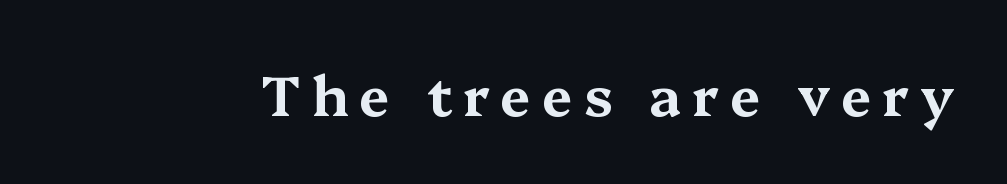
Someone cranked the tracking dial way up on this one. You could not count columns in this text — the font is proportionally spaced. The font's upright variant was chosen for this text. Lines of text with bare space underneath. Serifs: yes, visible at the terminals of the letterforms.
